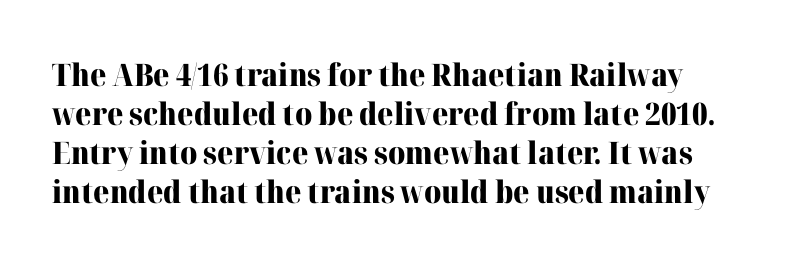
{"serif": "yes", "italic": "no", "bold": "yes", "weight": "heavy", "width": "normal", "stroke_contrast": "high", "x_height": "medium", "monospaced": "no", "underline": "no", "line_spacing": "normal", "line_spacing_ratio": 1.26, "letter_spacing": "normal", "letter_spacing_em": 0.0, "glyph_px": 31}
